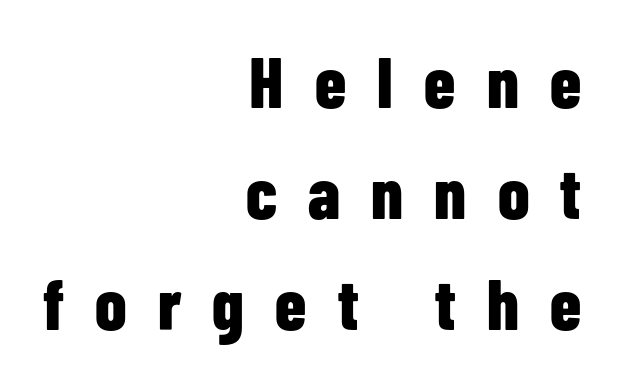
The image shows 71 px bold, condensed sans-serif type, upright; set right-aligned, normal line spacing (1.56x), unusually wide letter spacing (+0.44 em), not underlined; low stroke contrast and a medium x-height.
